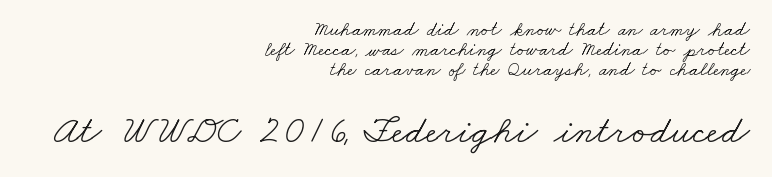
{"serif": "yes", "bold": "no", "weight": "light", "width": "wide", "stroke_contrast": "low", "x_height": "small", "monospaced": "no", "underline": "no", "align": "right", "line_spacing": "tight", "line_spacing_ratio": 1.01, "letter_spacing": "normal", "letter_spacing_em": 0.0, "larger_block": "second", "size_ratio": 2.0, "glyph_px": 40}
